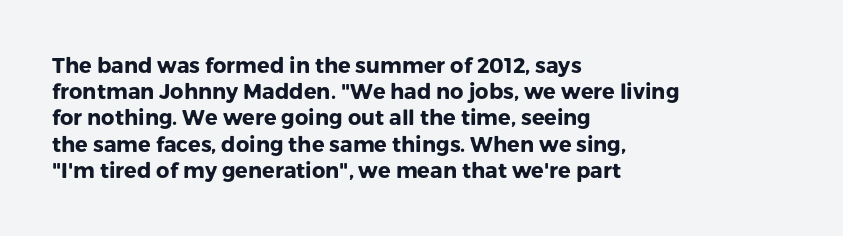
The image shows 21 px bold type, upright; set left-aligned, normal line spacing (1.25x), normal letter spacing, not underlined.
